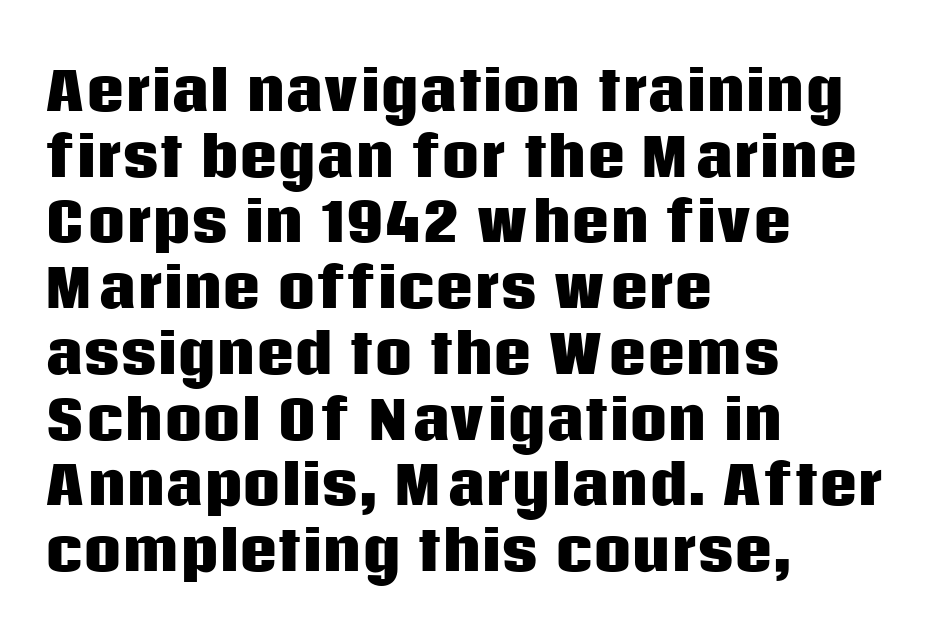
Standard letterfit; no display-style spreading of the glyphs. The specimen reads as upright at a glance. Rule under the text: the space is simply empty. Caption: bold face, heavy strokes. The passage shown is typed in a proportional face where columns would drift.
